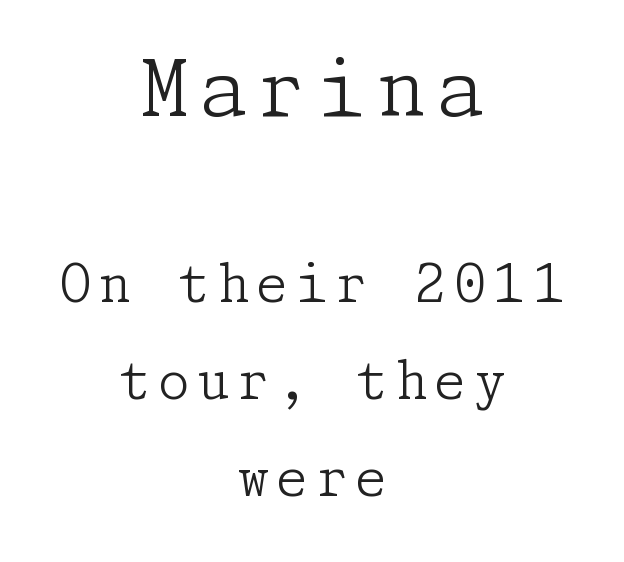
{"serif": "yes", "italic": "no", "bold": "no", "weight": "light", "width": "normal", "stroke_contrast": "low", "x_height": "medium", "underline": "no", "align": "center", "line_spacing_ratio": 1.86, "larger_block": "first", "size_ratio": 1.5, "glyph_px": 78}
